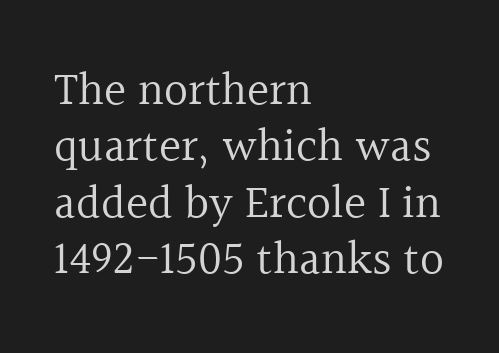
Q: Is the text bold? A: No.
Q: Is the text italic (slanted)? A: No, it is upright.
Q: Is the typeface a serif or a sans-serif typeface? A: Serif.
Q: Is the text underlined? A: No.
Q: How is the paragraph aligned? A: Left-aligned.
Q: Is the spacing between letters normal or unusually wide? A: Normal.
Q: Width (condensed, normal, or wide)? A: Normal.
Q: x-height? A: Medium.
Q: Monospaced? A: No.
